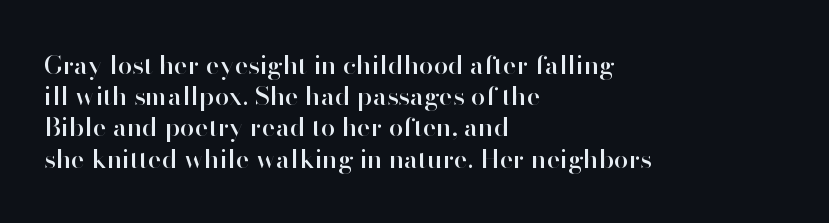
Q: Is the text italic (slanted)? A: No, it is upright.
Q: Is the text underlined? A: No.
Q: How is the paragraph aligned? A: Left-aligned.
Q: Is the spacing between letters normal or unusually wide? A: Normal.
